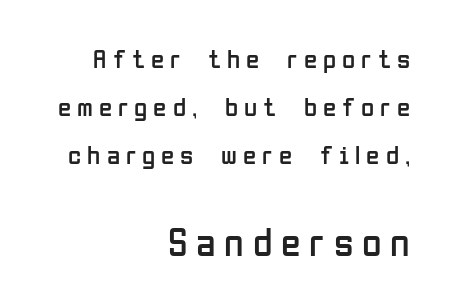
The image shows 40 px regular-weight, condensed sans-serif type, upright; set right-aligned, line spacing 1.77x, unusually wide letter spacing (+0.22 em), not underlined; the second (bottom) block is 1.48x larger; low stroke contrast and a medium x-height.
